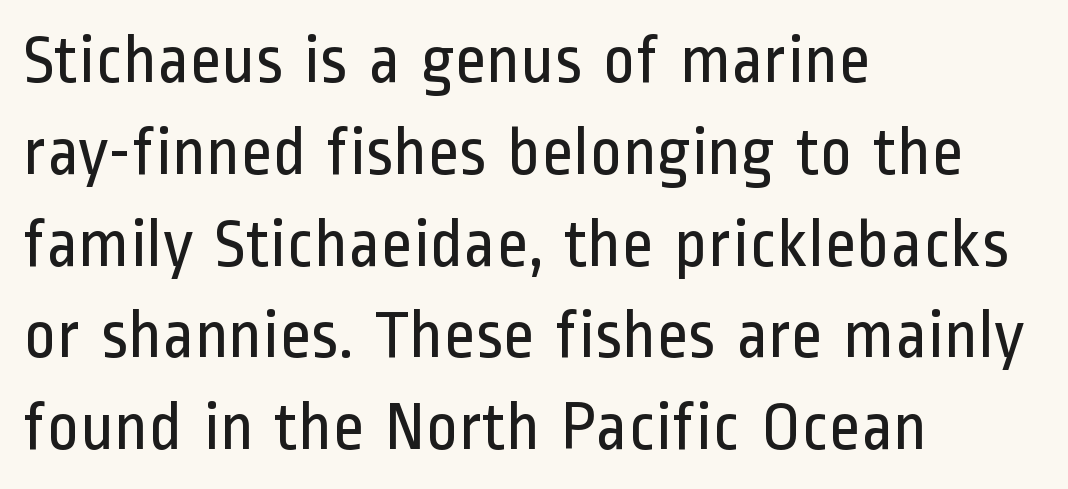
Q: Is the text bold? A: No.
Q: Is the text italic (slanted)? A: No, it is upright.
Q: Is the typeface a serif or a sans-serif typeface? A: Sans-serif.
Q: Is the text underlined? A: No.
Q: How is the paragraph aligned? A: Left-aligned.
Q: Is the spacing between letters normal or unusually wide? A: Normal.
Q: Is the spacing between lines tight, normal or loose? A: Normal.
Q: Width (condensed, normal, or wide)? A: Condensed.
Q: Stroke contrast? A: Low.
Q: x-height? A: Medium.
Q: Monospaced? A: No.
